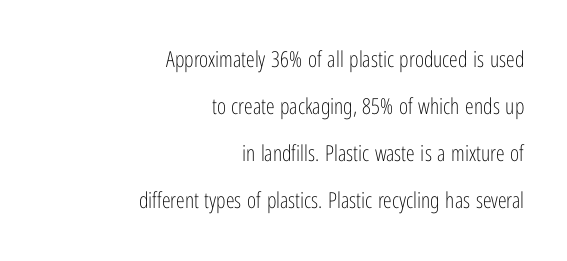
The image shows 22 px text type, upright; set right-aligned, loose line spacing (2.13x), normal letter spacing, not underlined.
